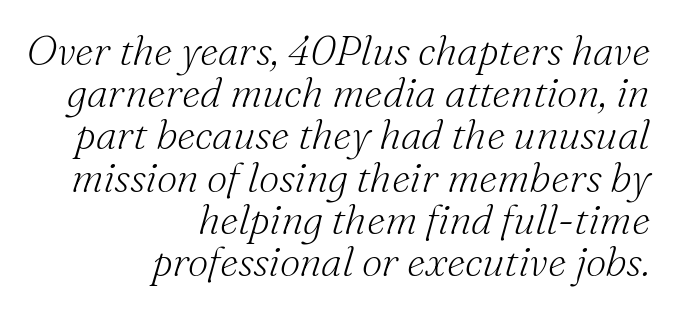
The image shows 41 px light serif type, italic (leaning right); set right-aligned, tight line spacing (1.03x), normal letter spacing, not underlined; medium stroke contrast and a small x-height.
